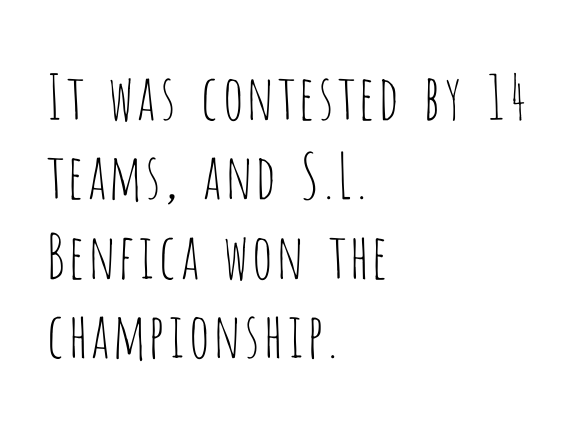
A typesetter would call this proportional, since set widths differ per character. Weight: in the light-to-regular range. Honestly, there is no underline to notice here at all. Ordinary non-slanted type is in use. Compared with a centered layout, this one pins lines to the left instead.
